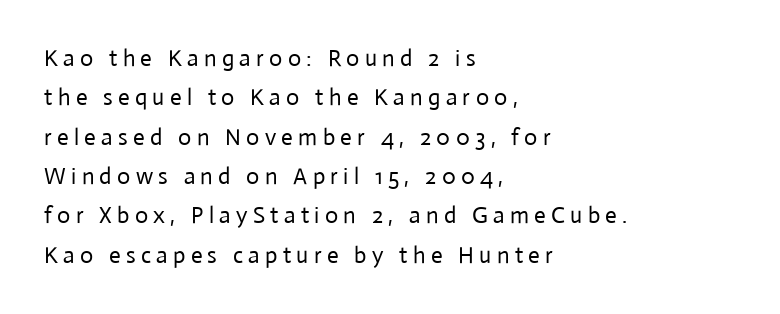
{"italic": "no", "bold": "no", "underline": "no", "align": "left", "line_spacing_ratio": 1.71, "letter_spacing": "wide", "letter_spacing_em": 0.23, "glyph_px": 23}
